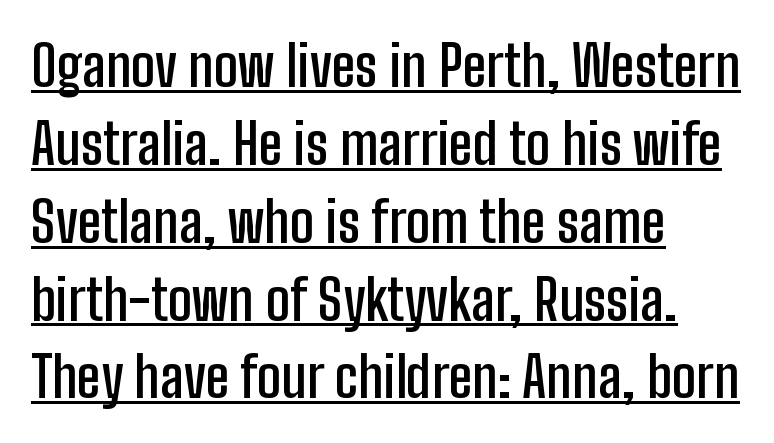
Q: Is the text bold? A: Semi-bold.
Q: Is the text italic (slanted)? A: No, it is upright.
Q: Is the typeface a serif or a sans-serif typeface? A: Sans-serif.
Q: Is the text underlined? A: Yes.
Q: How is the paragraph aligned? A: Left-aligned.
Q: Is the spacing between letters normal or unusually wide? A: Normal.
Q: Is the spacing between lines tight, normal or loose? A: Normal.
Q: Width (condensed, normal, or wide)? A: Condensed.
Q: Stroke contrast? A: Low.
Q: x-height? A: Medium.
Q: Monospaced? A: No.
